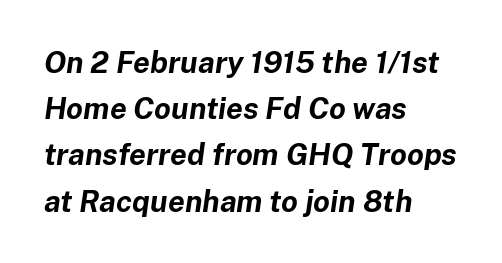
{"italic": "yes", "lean": "right", "slant_degrees": 8, "bold": "yes", "weight": "bold", "width": "normal", "stroke_contrast": "low", "x_height": "medium", "monospaced": "no", "underline": "no", "align": "left", "line_spacing": "normal", "line_spacing_ratio": 1.54, "letter_spacing": "normal", "letter_spacing_em": 0.0, "glyph_px": 30}
